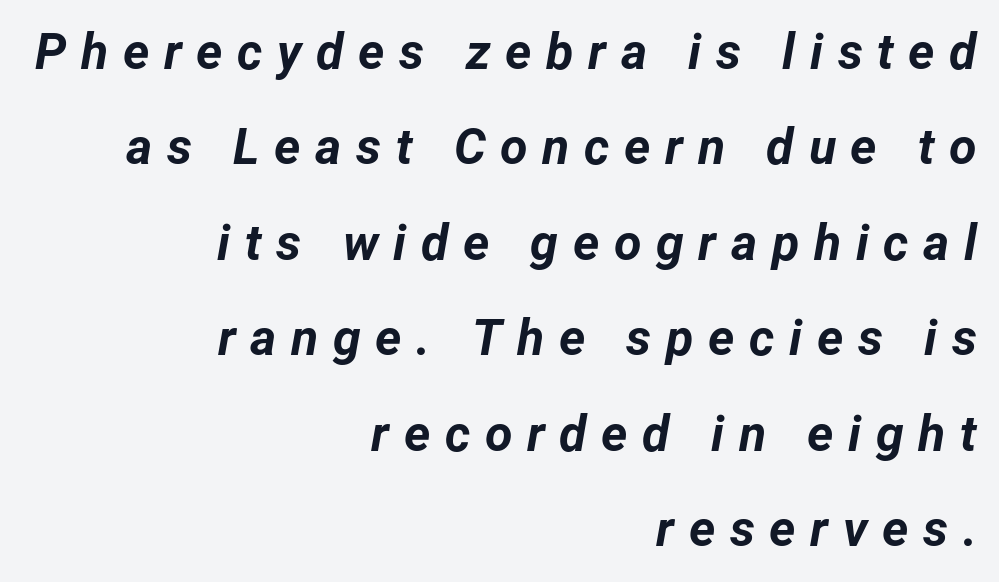
{"italic": "yes", "lean": "right", "slant_degrees": 12, "bold": "yes", "weight": "bold", "width": "normal", "stroke_contrast": "low", "x_height": "medium", "monospaced": "no", "underline": "no", "align": "right", "line_spacing": "loose", "line_spacing_ratio": 1.91, "letter_spacing": "wide", "letter_spacing_em": 0.29, "glyph_px": 50}
